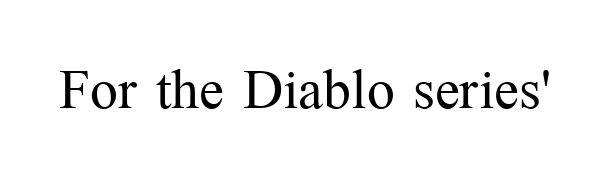
These lines are composed in type with serifs. Stems here are at most as thick as an everyday book face. Observe the ordinary spacing: letters are neighbours, not strangers. Letters rest on an invisible, unmarked baseline. You could not count columns in this text — the font is proportionally spaced. Do the letters lean? They stand straight.
